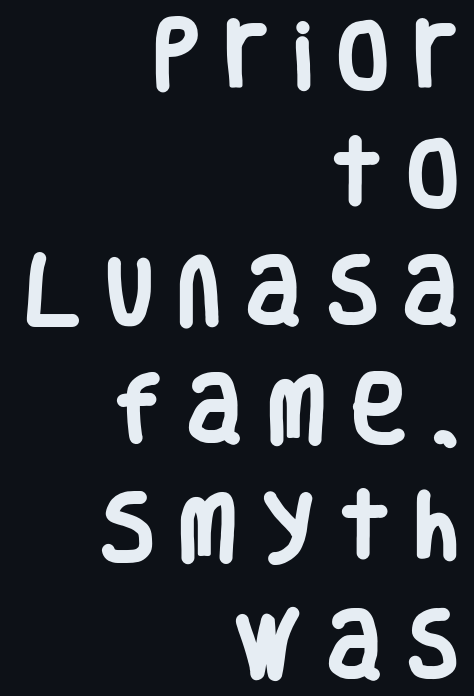
Q: Is the text bold? A: Yes.
Q: Is the text italic (slanted)? A: No, it is upright.
Q: Is the typeface a serif or a sans-serif typeface? A: Sans-serif.
Q: Is the text underlined? A: No.
Q: How is the paragraph aligned? A: Right-aligned.
Q: Is the spacing between letters normal or unusually wide? A: Unusually wide.
Q: Is the spacing between lines tight, normal or loose? A: Normal.
Q: Width (condensed, normal, or wide)? A: Condensed.
Q: Stroke contrast? A: Low.
Q: x-height? A: Large.
Q: Monospaced? A: No.
